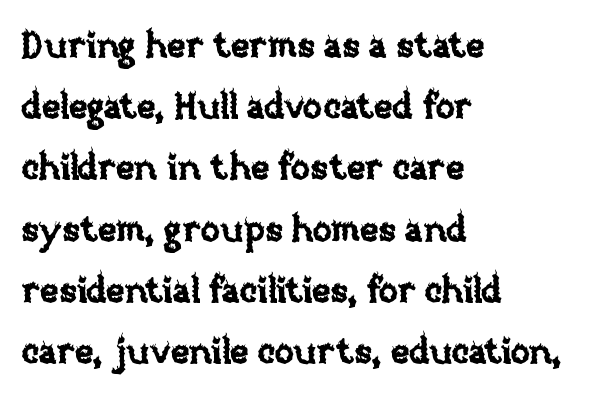
{"italic": "no", "width": "normal", "stroke_contrast": "low", "x_height": "large", "monospaced": "no", "underline": "no", "align": "left", "line_spacing": "normal", "line_spacing_ratio": 1.7, "letter_spacing": "normal", "letter_spacing_em": 0.0, "glyph_px": 36}
